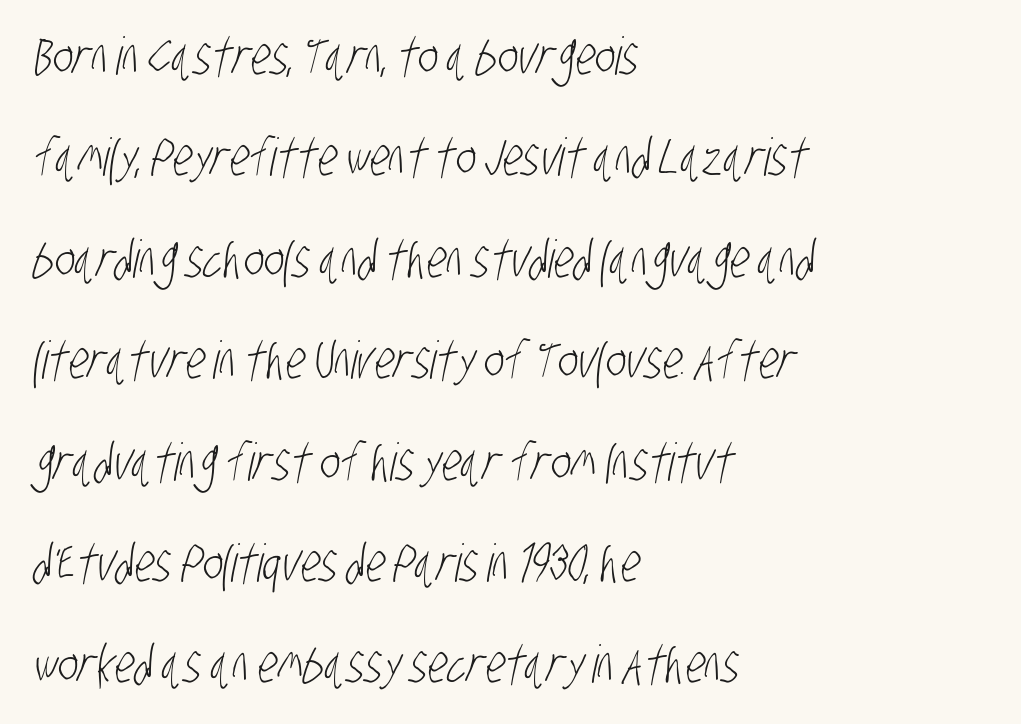
{"serif": "no", "bold": "no", "weight": "light", "width": "condensed", "stroke_contrast": "low", "x_height": "large", "monospaced": "no", "underline": "no", "align": "left", "line_spacing": "loose", "line_spacing_ratio": 1.95, "letter_spacing": "normal", "letter_spacing_em": 0.0, "glyph_px": 52}
